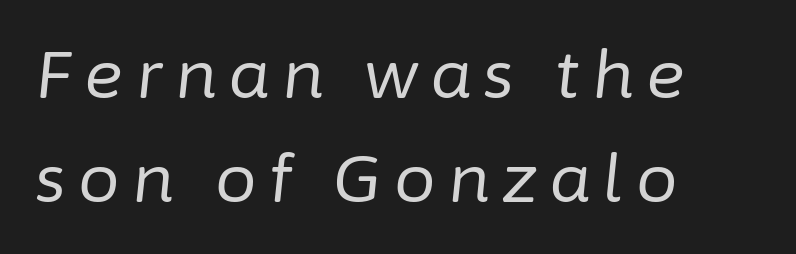
The image shows 66 px regular-weight type, italic (leaning right); set left-aligned, normal line spacing (1.57x), not underlined; low stroke contrast and a medium x-height.
